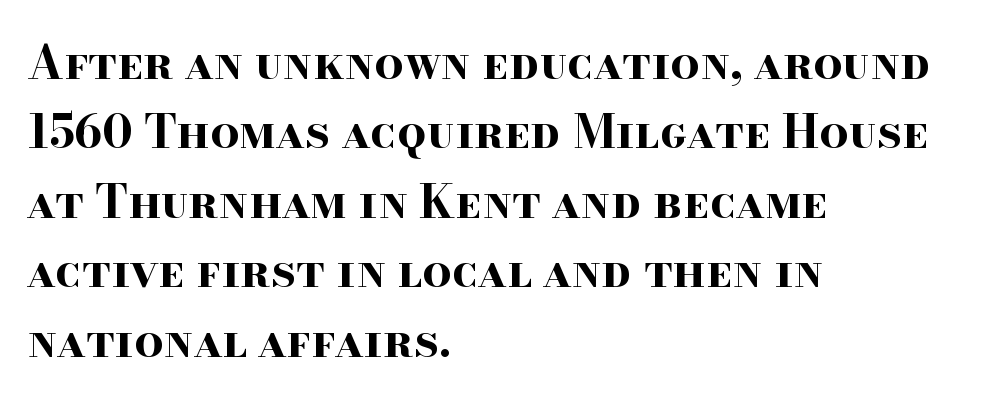
The image shows 46 px bold, wide serif type, upright; set left-aligned, normal line spacing (1.51x), normal letter spacing, not underlined; high stroke contrast and a small x-height.
